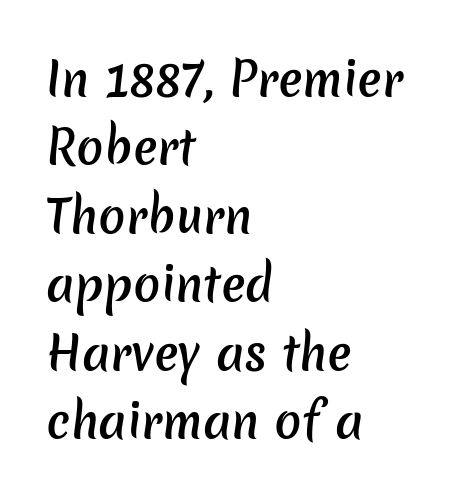
The image shows 45 px semibold sans-serif type; set left-aligned, normal line spacing (1.52x), normal letter spacing, not underlined; low stroke contrast and a medium x-height.
